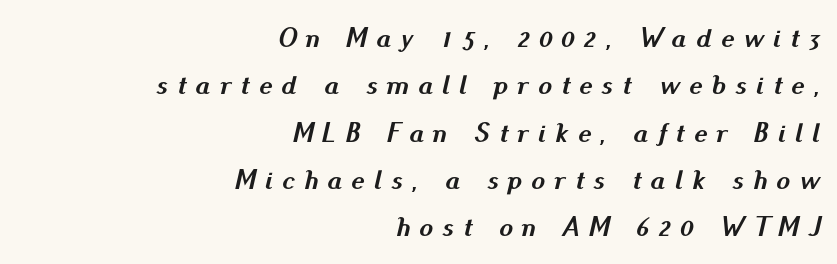
Q: Is the text bold? A: Yes.
Q: Is the text italic (slanted)? A: Yes, it leans right by about 13 degrees.
Q: Is the text underlined? A: No.
Q: How is the paragraph aligned? A: Right-aligned.
Q: Is the spacing between letters normal or unusually wide? A: Unusually wide.
Q: Is the spacing between lines tight, normal or loose? A: Normal.
Q: Width (condensed, normal, or wide)? A: Normal.
Q: Stroke contrast? A: Medium.
Q: x-height? A: Small.
Q: Monospaced? A: No.
